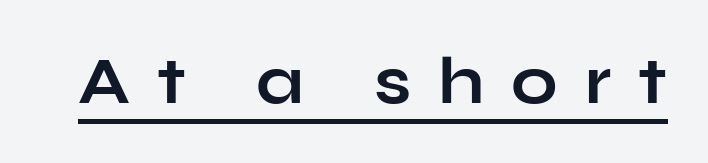
{"serif": "no", "italic": "no", "bold": "yes", "weight": "bold", "width": "wide", "stroke_contrast": "low", "x_height": "medium", "monospaced": "no", "underline": "yes", "letter_spacing": "wide", "letter_spacing_em": 0.41, "glyph_px": 66}
